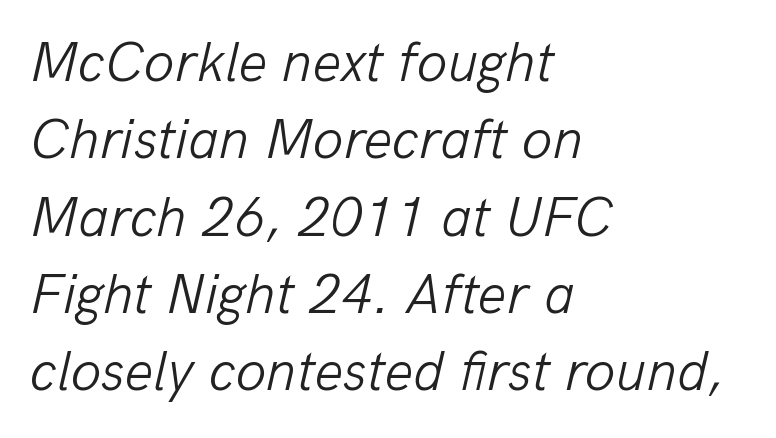
It's the slanting kind of type. Vertical spacing — default. You could not count columns in this text — the font is proportionally spaced. Nobody touched the tracking dial on this one. The strip under each line holds only bare page. In CSS terms this would be text-align: left.
